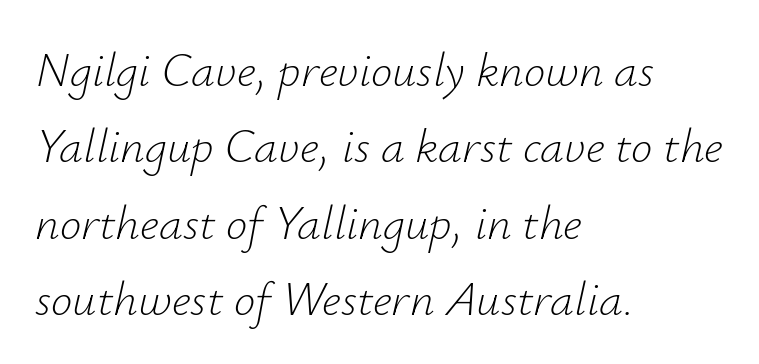
The image shows 48 px light type, italic (leaning right); set left-aligned, normal line spacing (1.59x), normal letter spacing, not underlined; low stroke contrast and a small x-height.
